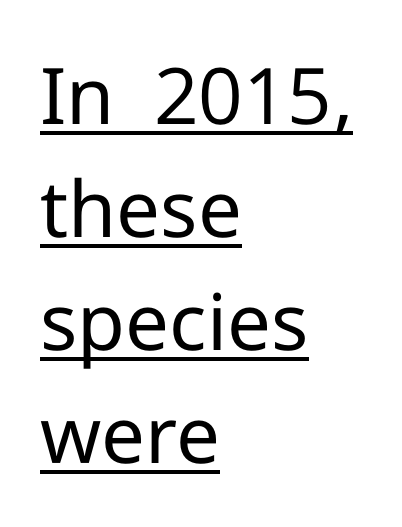
Q: Is the text bold? A: No.
Q: Is the text italic (slanted)? A: No, it is upright.
Q: Is the typeface a serif or a sans-serif typeface? A: Sans-serif.
Q: Is the text underlined? A: Yes.
Q: How is the paragraph aligned? A: Left-aligned.
Q: Is the spacing between letters normal or unusually wide? A: Normal.
Q: Is the spacing between lines tight, normal or loose? A: Normal.
Q: Width (condensed, normal, or wide)? A: Normal.
Q: Stroke contrast? A: Low.
Q: x-height? A: Medium.
Q: Monospaced? A: No.
